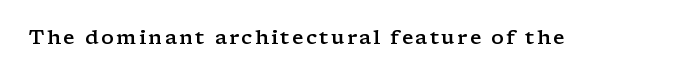
The image shows 20 px text type, upright; set not underlined.
